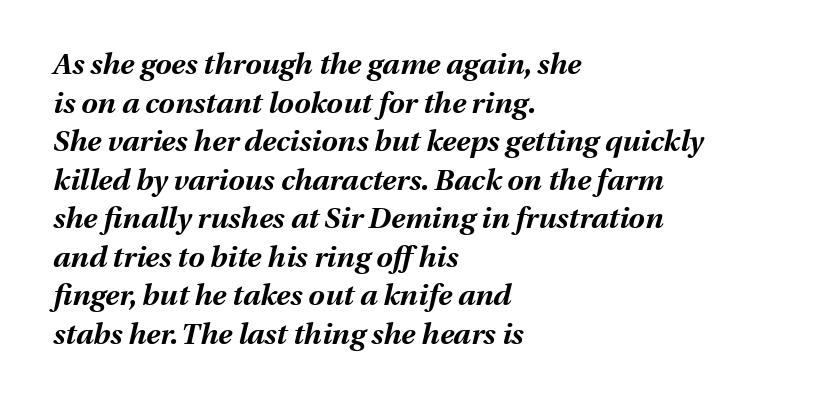
The image shows 29 px bold type, italic (leaning right); set left-aligned, normal line spacing (1.33x), normal letter spacing, not underlined; medium stroke contrast and a medium x-height.
